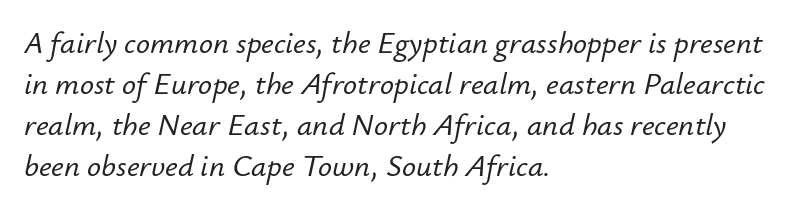
The image shows 31 px text type, italic (leaning right); set left-aligned, normal line spacing (1.32x), normal letter spacing, not underlined; low stroke contrast and a small x-height.
